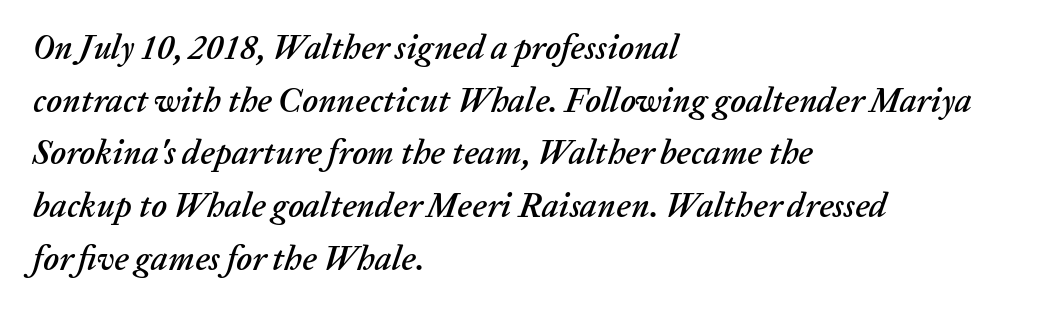
How would I describe the line gaps? Plain and ordinary. Look at the tracking — it's just the regular setting, nothing added. The rendering applies a slant to the glyphs. Beneath every word, the page is bare. The letters advance in unequal steps, a hallmark of proportional type.
